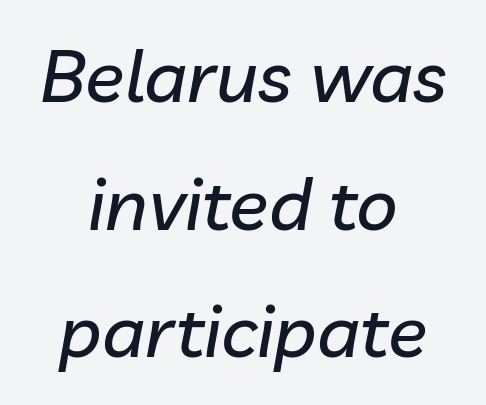
{"italic": "yes", "lean": "right", "slant_degrees": 10, "width": "normal", "stroke_contrast": "low", "x_height": "medium", "monospaced": "no", "underline": "no", "align": "center", "line_spacing_ratio": 1.75, "letter_spacing": "normal", "letter_spacing_em": 0.0, "glyph_px": 73}
